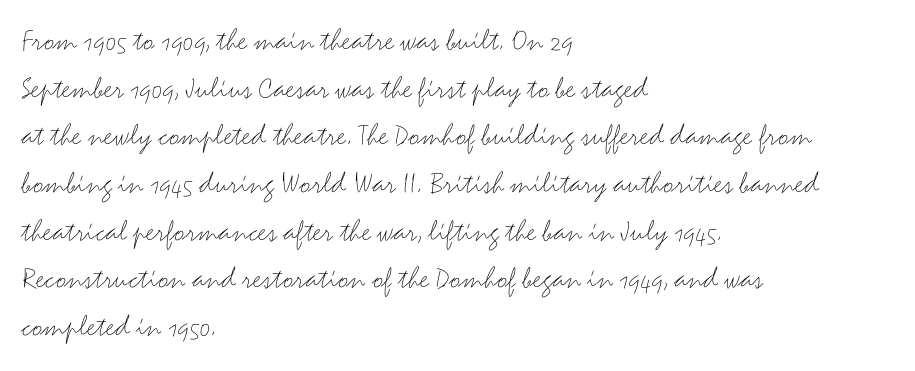
The image shows 32 px thin, wide sans-serif type; set left-aligned, normal line spacing (1.49x), normal letter spacing, not underlined; medium stroke contrast and a small x-height.
